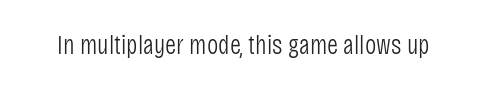
Has an underline been added? It has not. The type is set solid horizontally, with unmodified tracking. The characters are drawn with everyday or finer stroke widths. Every character sits straight up, as roman type does.
